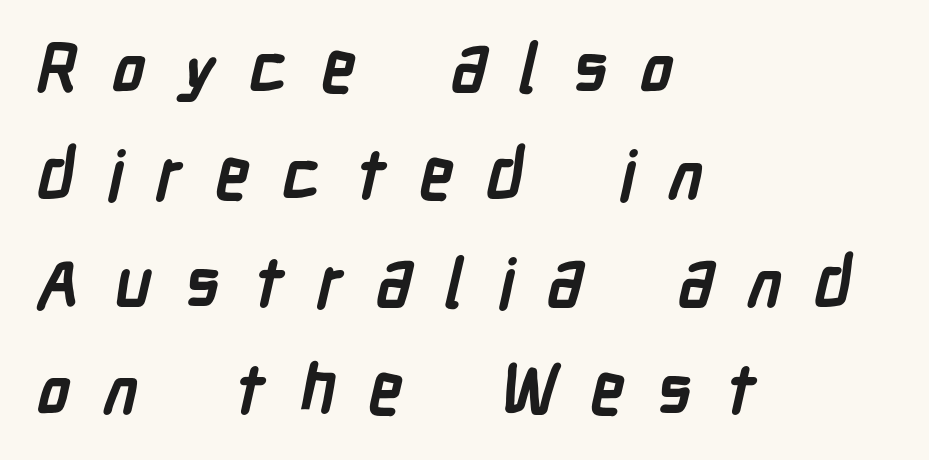
Q: Is the text bold? A: Yes.
Q: Is the typeface a serif or a sans-serif typeface? A: Sans-serif.
Q: Is the text underlined? A: No.
Q: How is the paragraph aligned? A: Left-aligned.
Q: Is the spacing between letters normal or unusually wide? A: Unusually wide.
Q: Is the spacing between lines tight, normal or loose? A: Normal.
Q: Width (condensed, normal, or wide)? A: Condensed.
Q: Stroke contrast? A: Low.
Q: x-height? A: Medium.
Q: Monospaced? A: No.
